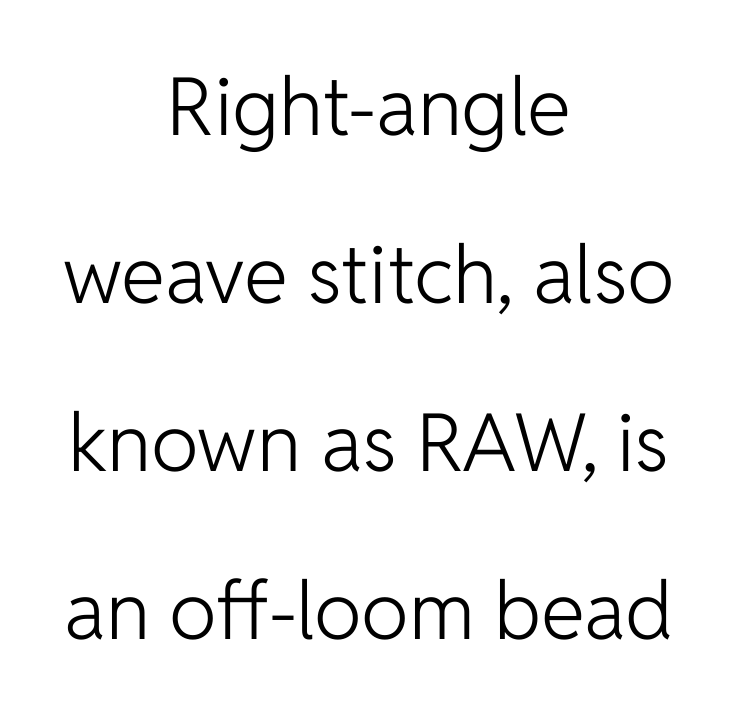
Q: Is the text bold? A: No.
Q: Is the text italic (slanted)? A: No, it is upright.
Q: Is the typeface a serif or a sans-serif typeface? A: Sans-serif.
Q: Is the text underlined? A: No.
Q: How is the paragraph aligned? A: Centered.
Q: Is the spacing between letters normal or unusually wide? A: Normal.
Q: Is the spacing between lines tight, normal or loose? A: Loose.
Q: Width (condensed, normal, or wide)? A: Normal.
Q: Stroke contrast? A: Low.
Q: x-height? A: Medium.
Q: Monospaced? A: No.
